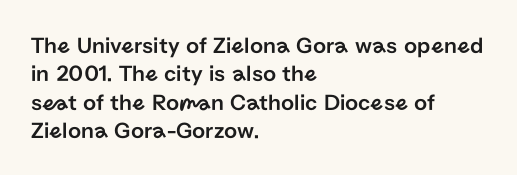
One-word summary of the alignment: left. These lines keep a tight, regular rhythm from letter to letter. Letters rest on an invisible, unmarked baseline. In terms of posture, this sample is upright.
